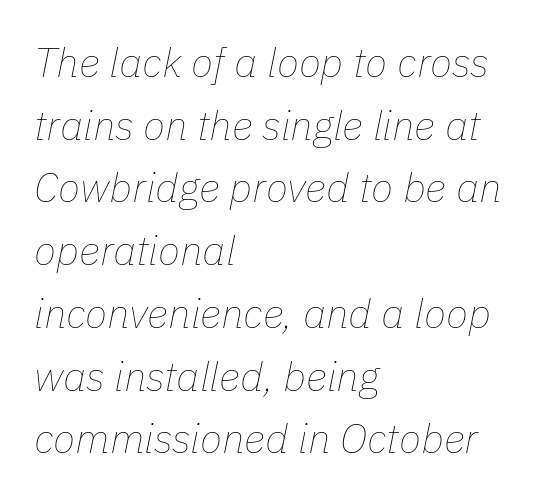
Q: Is the text bold? A: No.
Q: Is the text italic (slanted)? A: Yes, it leans right by about 11 degrees.
Q: Is the text underlined? A: No.
Q: How is the paragraph aligned? A: Left-aligned.
Q: Is the spacing between letters normal or unusually wide? A: Normal.
Q: Is the spacing between lines tight, normal or loose? A: Normal.
Q: Width (condensed, normal, or wide)? A: Normal.
Q: Stroke contrast? A: Low.
Q: x-height? A: Medium.
Q: Monospaced? A: No.
